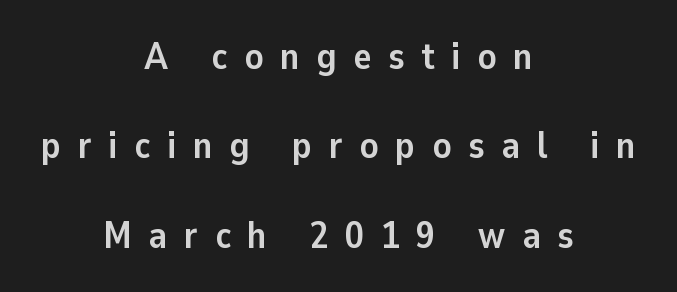
Clear beneath every line of the passage. The type sits square on the baseline with zero lean. Vertically, the passage feels expansive, rows floating well apart. Alignment: centered. The rendering inserts visible extra space after every character.
